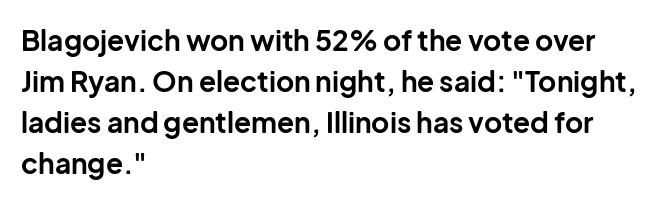
Q: Is the text bold? A: Yes.
Q: Is the text italic (slanted)? A: No, it is upright.
Q: Is the typeface a serif or a sans-serif typeface? A: Sans-serif.
Q: Is the text underlined? A: No.
Q: How is the paragraph aligned? A: Left-aligned.
Q: Is the spacing between letters normal or unusually wide? A: Normal.
Q: Is the spacing between lines tight, normal or loose? A: Normal.
Q: Width (condensed, normal, or wide)? A: Normal.
Q: Stroke contrast? A: Low.
Q: x-height? A: Medium.
Q: Monospaced? A: No.
